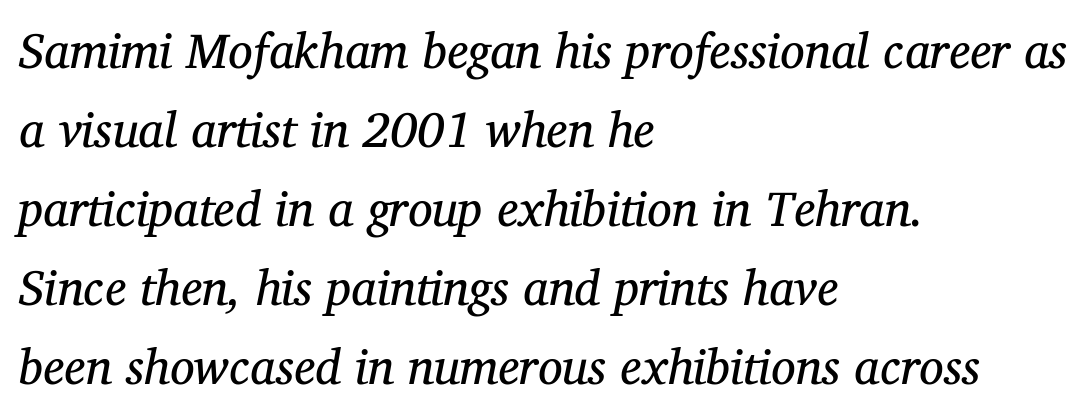
Q: Is the text bold? A: No.
Q: Is the text italic (slanted)? A: Yes, it leans right by about 12 degrees.
Q: Is the typeface a serif or a sans-serif typeface? A: Serif.
Q: Is the text underlined? A: No.
Q: How is the paragraph aligned? A: Left-aligned.
Q: Is the spacing between letters normal or unusually wide? A: Normal.
Q: Is the spacing between lines tight, normal or loose? A: Normal.
Q: Width (condensed, normal, or wide)? A: Normal.
Q: Stroke contrast? A: Medium.
Q: x-height? A: Medium.
Q: Monospaced? A: No.
